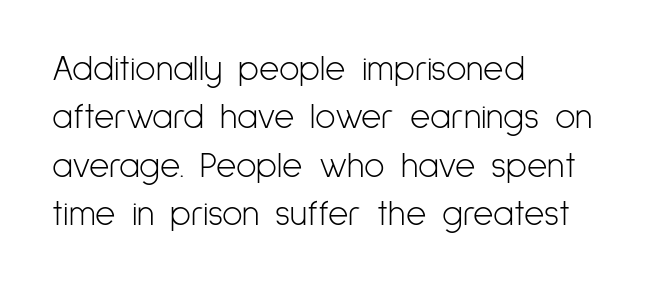
The image shows 35 px light, condensed sans-serif type, upright; set left-aligned, normal line spacing (1.38x), normal letter spacing, not underlined; low stroke contrast and a medium x-height.
